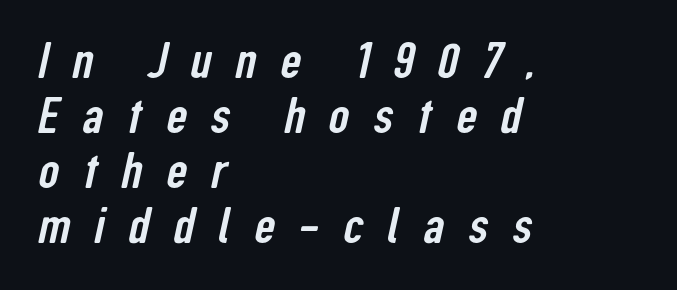
The image shows 51 px condensed sans-serif type; set left-aligned, tight line spacing (1.08x), unusually wide letter spacing (+0.47 em), not underlined; low stroke contrast and a medium x-height.
